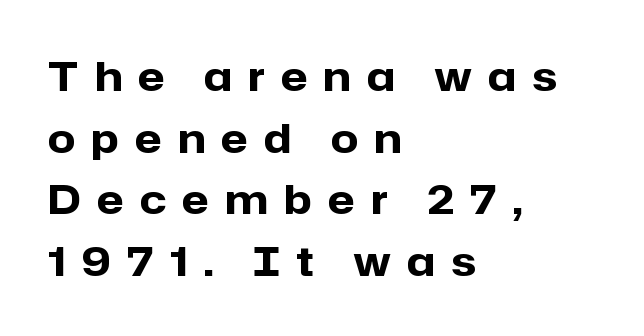
Q: Is the text bold? A: Yes.
Q: Is the text italic (slanted)? A: No, it is upright.
Q: Is the typeface a serif or a sans-serif typeface? A: Sans-serif.
Q: Is the text underlined? A: No.
Q: How is the paragraph aligned? A: Left-aligned.
Q: Is the spacing between letters normal or unusually wide? A: Unusually wide.
Q: Is the spacing between lines tight, normal or loose? A: Normal.
Q: Width (condensed, normal, or wide)? A: Normal.
Q: Stroke contrast? A: Low.
Q: x-height? A: Medium.
Q: Monospaced? A: No.
